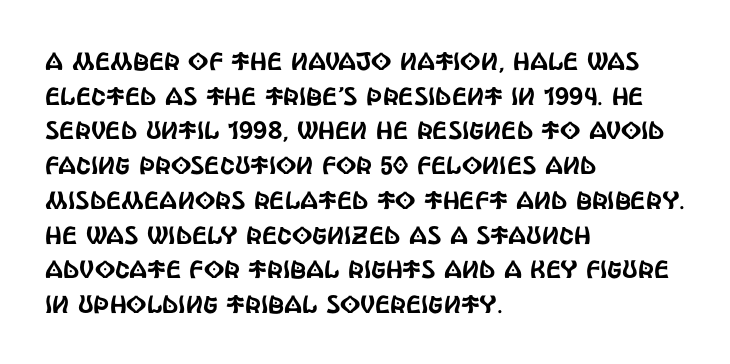
The image shows 25 px text type, upright; set left-aligned, normal line spacing (1.39x), normal letter spacing, not underlined.
